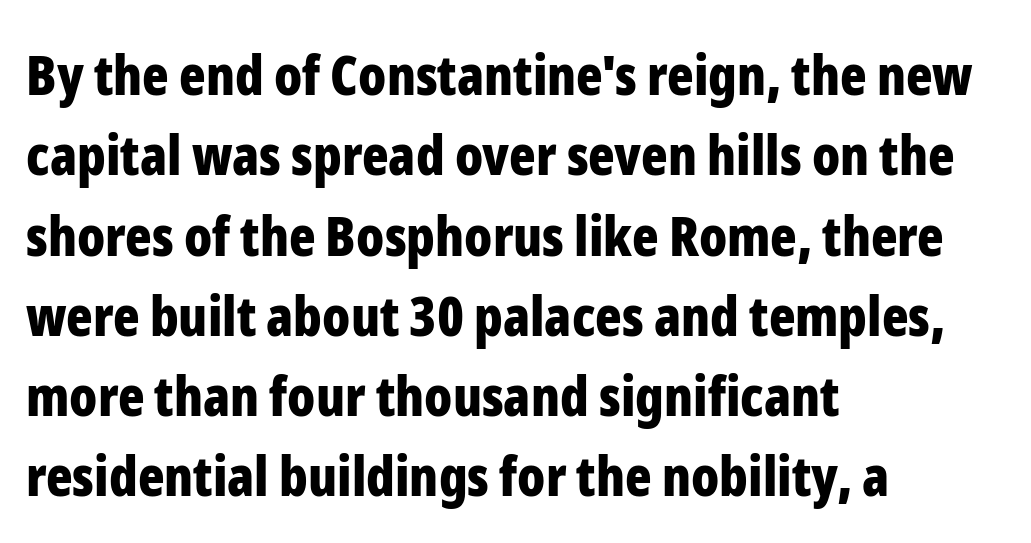
{"serif": "no", "italic": "no", "bold": "yes", "weight": "bold", "width": "condensed", "stroke_contrast": "low", "x_height": "medium", "monospaced": "no", "underline": "no", "align": "left", "line_spacing": "normal", "line_spacing_ratio": 1.46, "letter_spacing": "normal", "letter_spacing_em": 0.0, "glyph_px": 55}
